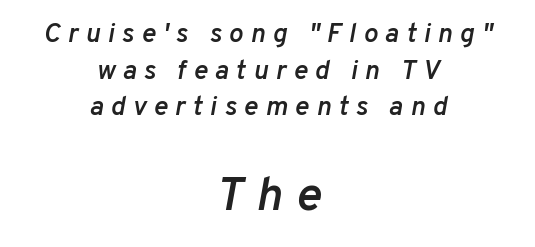
Is there much room between lines? A standard amount, neither cramped nor airy. Think of a printed novel: that variable character pitch is what you see here. Notice how the passage keeps no hard edge, just a central spine. This sample uses an oblique cut, with every glyph tilted off the vertical.
